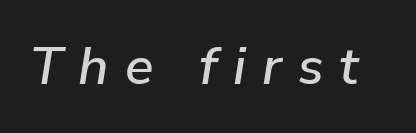
{"italic": "yes", "lean": "right", "slant_degrees": 9, "width": "normal", "stroke_contrast": "low", "x_height": "medium", "monospaced": "no", "underline": "no", "letter_spacing": "wide", "letter_spacing_em": 0.3, "glyph_px": 53}
